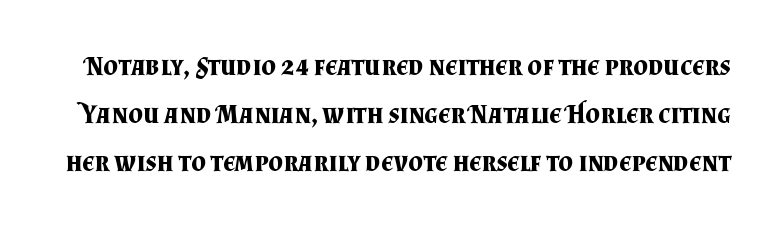
Q: Is the text bold? A: Yes.
Q: Is the text italic (slanted)? A: No, it is upright.
Q: Is the text underlined? A: No.
Q: Is the spacing between letters normal or unusually wide? A: Normal.
